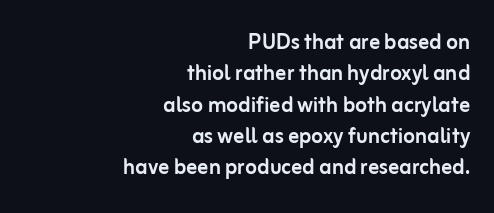
{"italic": "no", "underline": "no", "align": "right", "line_spacing_ratio": 1.16, "letter_spacing": "normal", "letter_spacing_em": 0.0, "glyph_px": 27}
